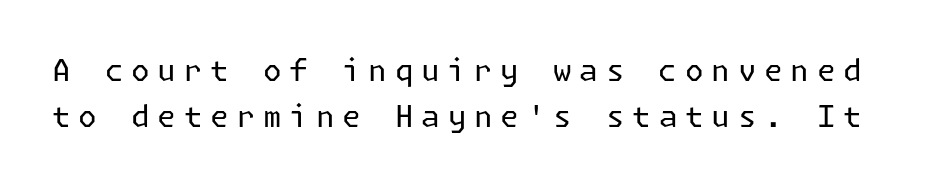
Normally led — the rows are evenly, conventionally spaced. Students, note that the glyphs here are deliberately spaced far apart. This is roman type, the default non-slanted kind. The characters are drawn with everyday or finer stroke widths. Classification — sans serif. Lines of text with bare space underneath.
